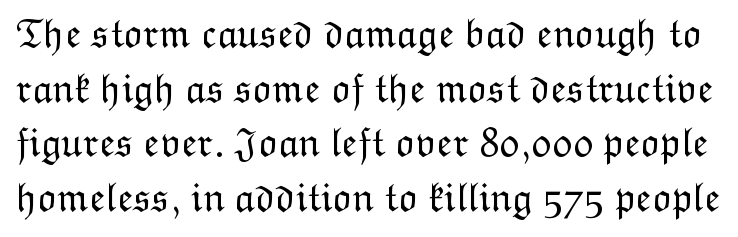
The image shows 41 px light type, upright; set normal line spacing (1.33x), normal letter spacing, not underlined; low stroke contrast and a medium x-height.
